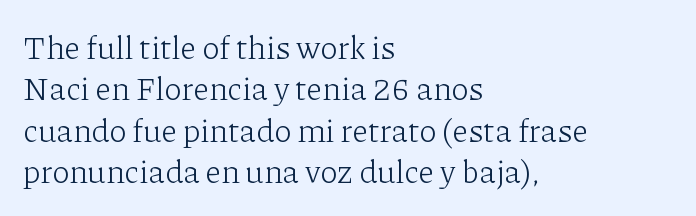
Check where the strokes stop: tiny serifs finish them off. The paragraph has a hard left edge and a soft right edge. Unlike italic type, these characters show no tilt at all. Characters follow at the spacing the type designer built in. How would I describe the line gaps? Plain and ordinary. Proportional: the letters do not fall into vertical columns.
